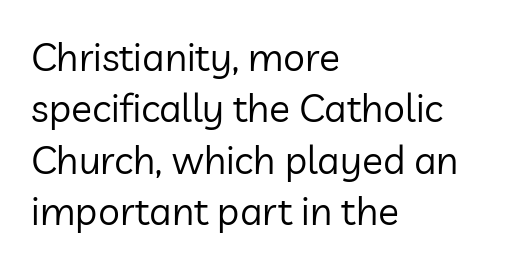
Q: Is the text bold? A: No.
Q: Is the text italic (slanted)? A: No, it is upright.
Q: Is the typeface a serif or a sans-serif typeface? A: Sans-serif.
Q: Is the text underlined? A: No.
Q: How is the paragraph aligned? A: Left-aligned.
Q: Is the spacing between letters normal or unusually wide? A: Normal.
Q: Is the spacing between lines tight, normal or loose? A: Normal.
Q: Width (condensed, normal, or wide)? A: Normal.
Q: Stroke contrast? A: Low.
Q: x-height? A: Medium.
Q: Monospaced? A: No.
